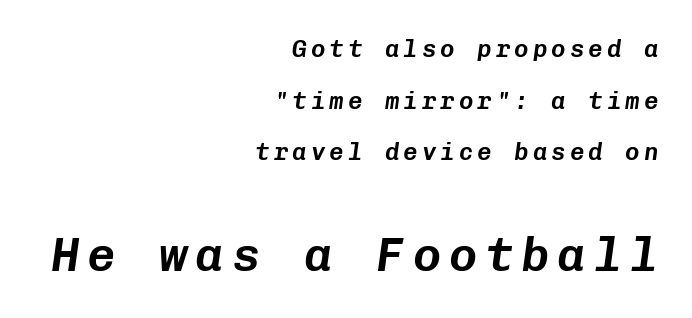
Q: Is the text italic (slanted)? A: Yes, it leans right by about 8 degrees.
Q: Is the text underlined? A: No.
Q: How is the paragraph aligned? A: Right-aligned.
Q: Is the spacing between lines tight, normal or loose? A: Loose.
Q: Which block of text is set in a larger size, the first (top) or the second (bottom)? A: The second (bottom) one.
Q: Width (condensed, normal, or wide)? A: Normal.
Q: Stroke contrast? A: Low.
Q: x-height? A: Medium.
Q: Monospaced? A: Yes.
